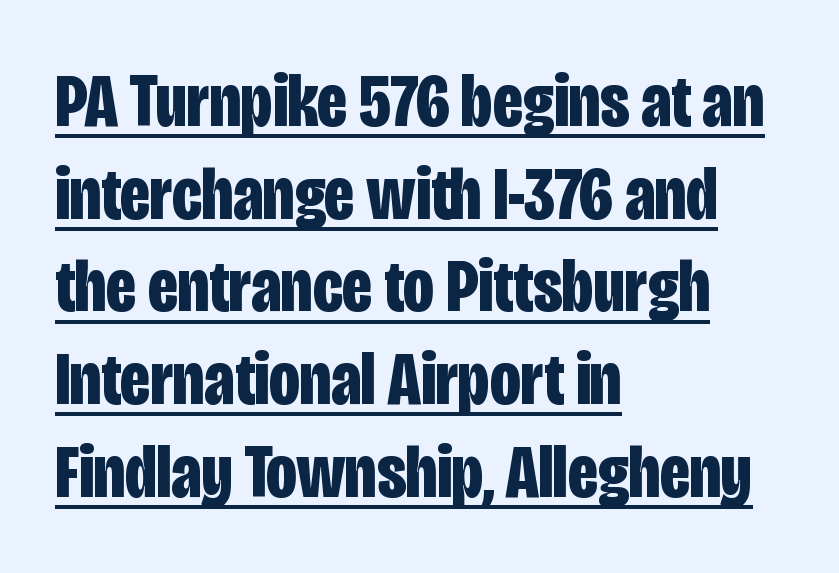
{"serif": "no", "italic": "no", "bold": "yes", "weight": "bold", "width": "condensed", "stroke_contrast": "low", "x_height": "large", "monospaced": "no", "underline": "yes", "align": "left", "line_spacing_ratio": 1.22, "letter_spacing": "normal", "letter_spacing_em": 0.0, "glyph_px": 76}
